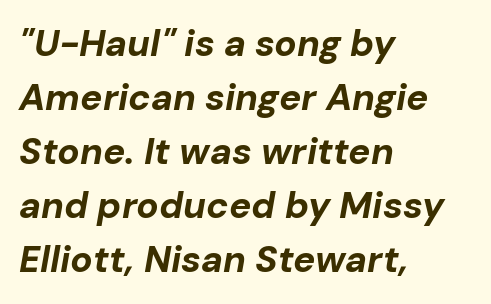
Regular leading. Type without underlining. A student would call this left alignment; a typographer would say flush left, rag right. Observe the lean: these are italic letterforms. The passage shown is typed in a proportional face where columns would drift.
